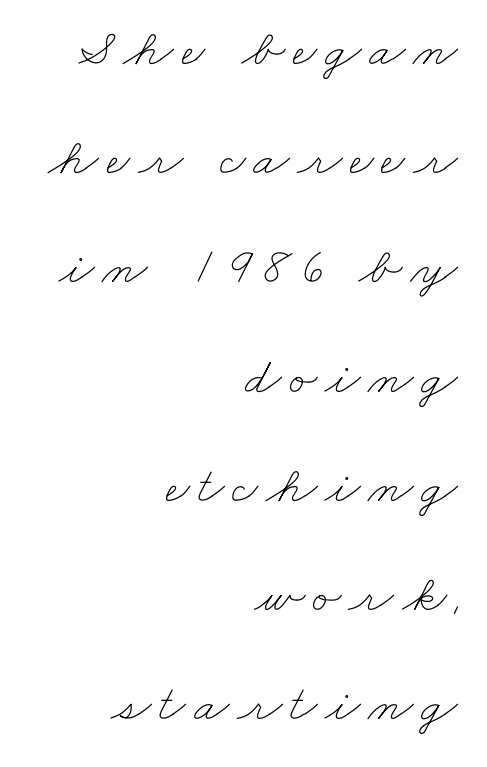
The image shows 52 px thin, wide type; set right-aligned, loose line spacing (2.1x), not underlined; low stroke contrast and a small x-height.
